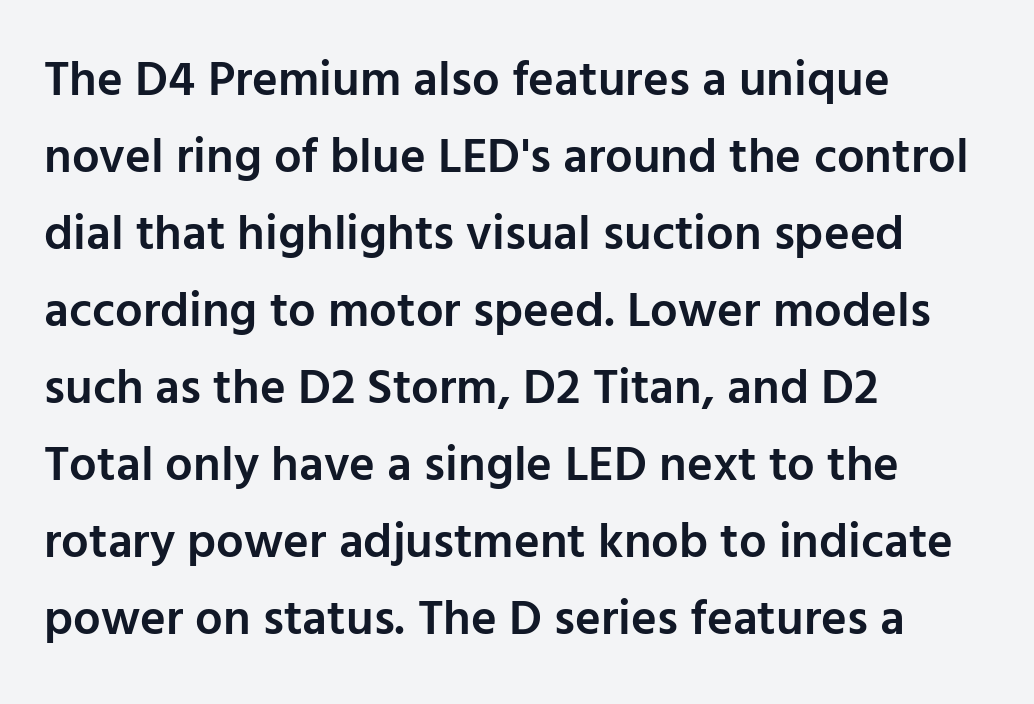
Q: Is the text bold? A: Semi-bold.
Q: Is the text italic (slanted)? A: No, it is upright.
Q: Is the typeface a serif or a sans-serif typeface? A: Sans-serif.
Q: Is the text underlined? A: No.
Q: How is the paragraph aligned? A: Left-aligned.
Q: Is the spacing between letters normal or unusually wide? A: Normal.
Q: Is the spacing between lines tight, normal or loose? A: Normal.
Q: Width (condensed, normal, or wide)? A: Normal.
Q: Stroke contrast? A: Low.
Q: x-height? A: Medium.
Q: Monospaced? A: No.
